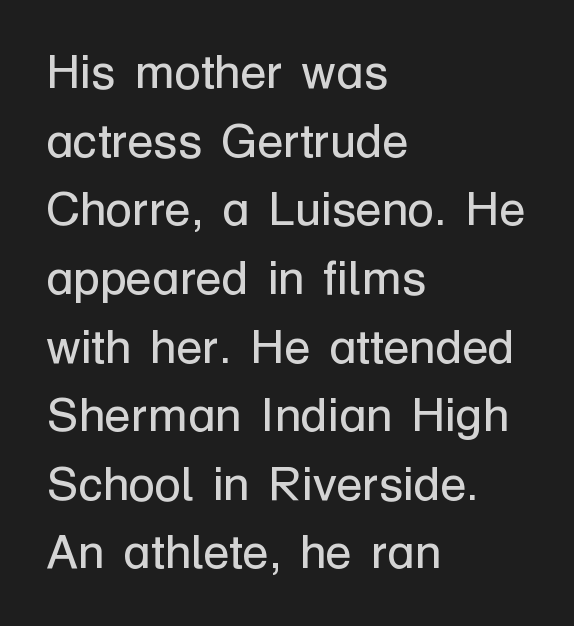
The gap between lines stays unmarked. Ordinary non-slanted type is in use. Does the copy run flush right? No — it runs flush left. Bold? No — there's no thickening of the strokes. Students, note that the glyphs here touch the page at normal intervals.
